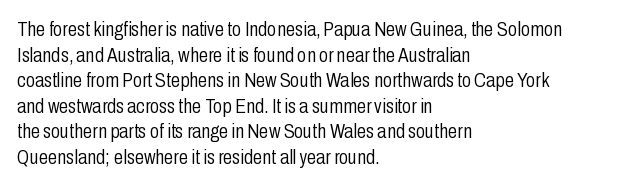
{"italic": "no", "bold": "no", "underline": "no", "align": "left", "line_spacing_ratio": 1.22, "letter_spacing": "normal", "letter_spacing_em": 0.0, "glyph_px": 21}
